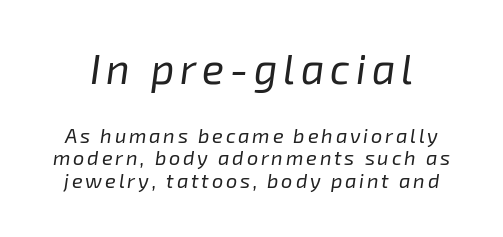
Q: Is the text bold? A: No.
Q: Is the text italic (slanted)? A: Yes, it leans right by about 8 degrees.
Q: Is the text underlined? A: No.
Q: Is the spacing between lines tight, normal or loose? A: Tight.
Q: Which block of text is set in a larger size, the first (top) or the second (bottom)? A: The first (top) one.
Q: Width (condensed, normal, or wide)? A: Normal.
Q: Stroke contrast? A: Low.
Q: x-height? A: Medium.
Q: Monospaced? A: No.
